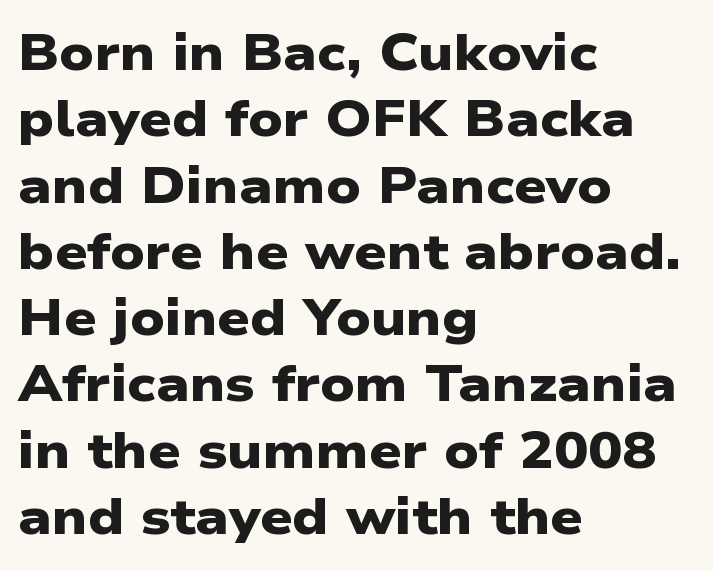
Q: Is the text bold? A: Yes.
Q: Is the typeface a serif or a sans-serif typeface? A: Sans-serif.
Q: Is the text underlined? A: No.
Q: How is the paragraph aligned? A: Left-aligned.
Q: Is the spacing between letters normal or unusually wide? A: Normal.
Q: Is the spacing between lines tight, normal or loose? A: Normal.
Q: Width (condensed, normal, or wide)? A: Wide.
Q: Stroke contrast? A: Low.
Q: x-height? A: Medium.
Q: Monospaced? A: No.
